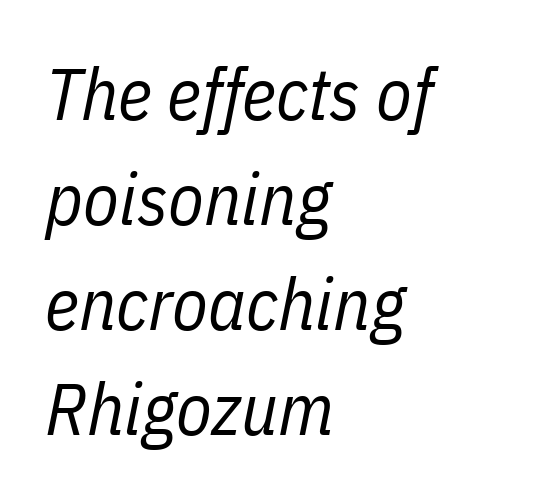
Which margin do the lines hug? The left one — the right edge is uneven. Rows of type keep a routine distance in the vertical direction. In terms of letterspacing, this is plain default setting. The strip under each line holds only bare page.
